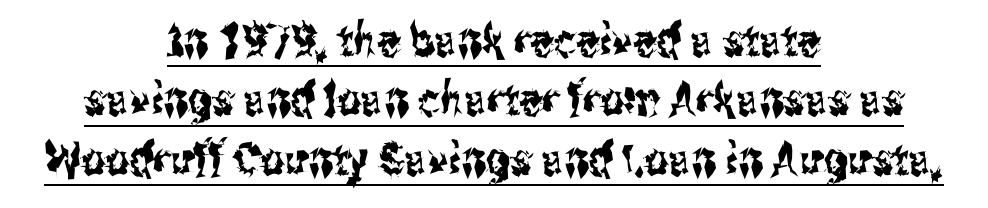
Interline gaps are of average width in this sample. The letters sit at their default tracking, neither squeezed nor spread. Does the type have serifs? No, each stem ends abruptly. This rendering features underlined lettering. This sample has the flowing, uneven cadence of proportional lettering. This sample uses an upright cut, with every glyph sitting square on the baseline.
